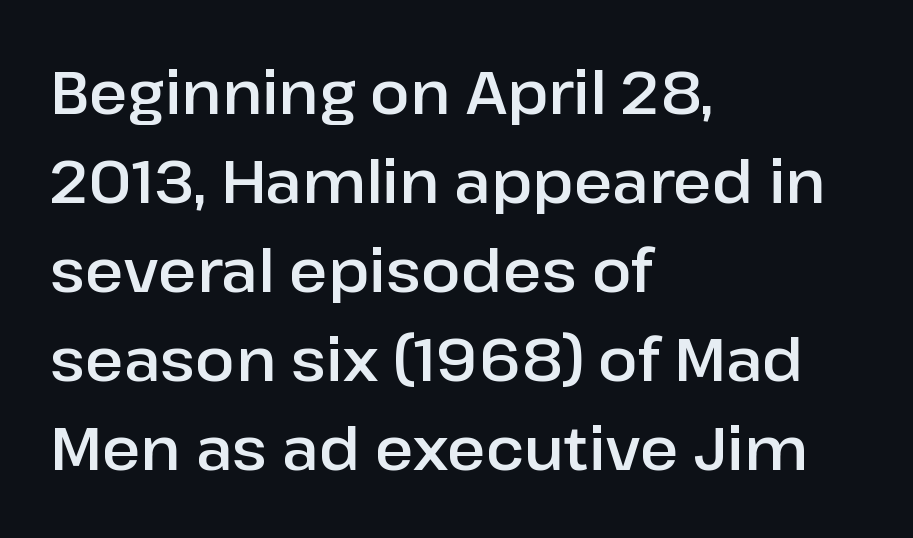
{"serif": "no", "italic": "no", "width": "normal", "stroke_contrast": "low", "x_height": "medium", "monospaced": "no", "underline": "no", "align": "left", "line_spacing": "normal", "line_spacing_ratio": 1.51, "letter_spacing": "normal", "letter_spacing_em": 0.0, "glyph_px": 59}
